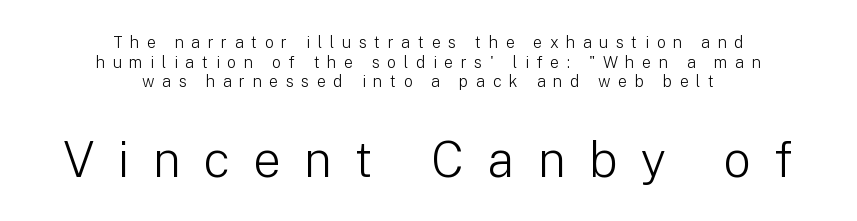
The line texture is sparse and dotted thanks to wide tracking. Whoever set this made the second block the dominant, larger element. Is the block centered? Yes — each line is placed symmetrically about the middle. Plain, unruled lines of type. Each stroke keeps to a modest, everyday thickness or less. This is sans-serif lettering, the kind often seen on screens and signage.
